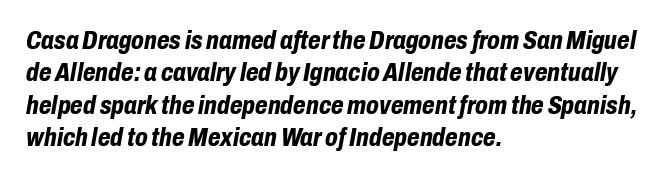
{"italic": "yes", "lean": "right", "slant_degrees": 10, "bold": "yes", "underline": "no", "align": "left", "line_spacing": "normal", "line_spacing_ratio": 1.25, "letter_spacing": "normal", "letter_spacing_em": 0.0, "glyph_px": 26}
